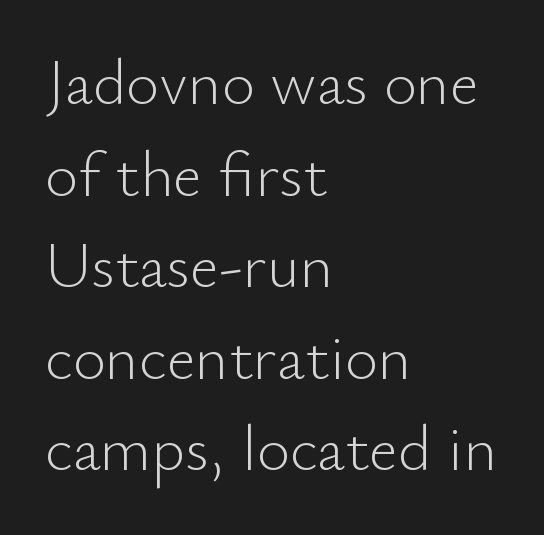
The image shows 64 px light sans-serif type, upright; set left-aligned, normal line spacing (1.43x), normal letter spacing, not underlined; low stroke contrast and a small x-height.
